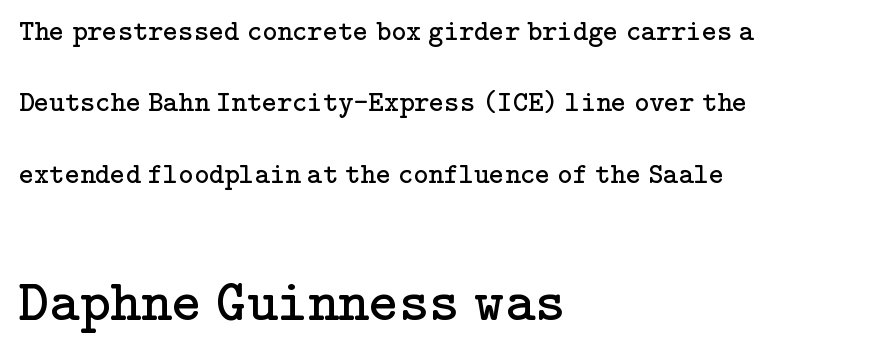
Q: Is the text bold? A: No.
Q: Is the text italic (slanted)? A: No, it is upright.
Q: Is the typeface a serif or a sans-serif typeface? A: Serif.
Q: Is the text underlined? A: No.
Q: How is the paragraph aligned? A: Left-aligned.
Q: Is the spacing between letters normal or unusually wide? A: Normal.
Q: Is the spacing between lines tight, normal or loose? A: Loose.
Q: Which block of text is set in a larger size, the first (top) or the second (bottom)? A: The second (bottom) one.
Q: Width (condensed, normal, or wide)? A: Normal.
Q: Stroke contrast? A: Low.
Q: x-height? A: Medium.
